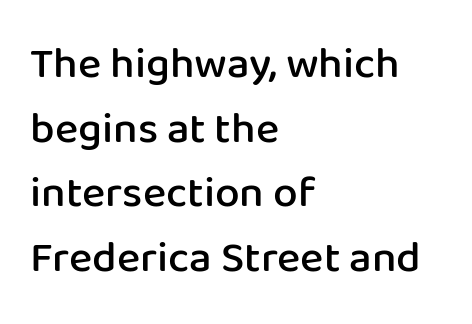
Layout note: lines flush left. Descender tails drop into unmarked territory. Normally led — the rows are evenly, conventionally spaced. Nobody touched the tracking dial on this one. Character widths vary here, with narrow letters taking less room than wide ones. Students, this is semibold: more ink than regular, less than bold.
